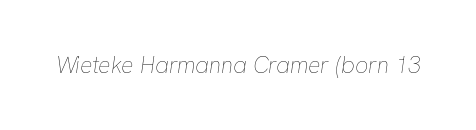
The image shows 23 px text type, italic (leaning right); set normal letter spacing, not underlined.
